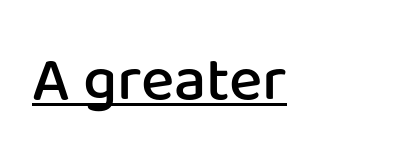
{"serif": "no", "italic": "no", "bold": "semi", "weight": "semibold", "width": "normal", "stroke_contrast": "low", "x_height": "medium", "monospaced": "no", "underline": "yes", "letter_spacing": "normal", "letter_spacing_em": 0.0, "glyph_px": 63}
